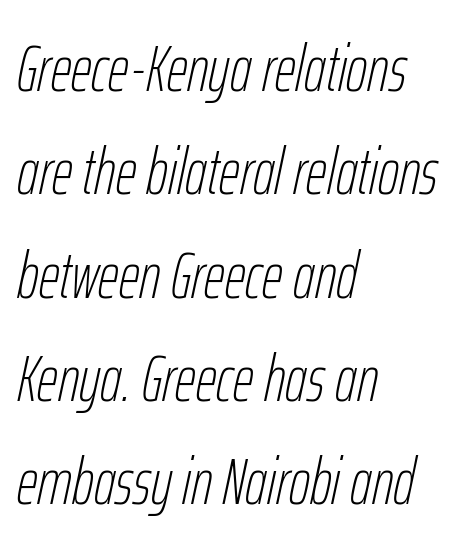
{"italic": "yes", "lean": "right", "slant_degrees": 12, "bold": "no", "weight": "thin", "width": "condensed", "stroke_contrast": "low", "x_height": "medium", "monospaced": "no", "underline": "no", "align": "left", "line_spacing": "normal", "line_spacing_ratio": 1.59, "letter_spacing": "normal", "letter_spacing_em": 0.0, "glyph_px": 65}
